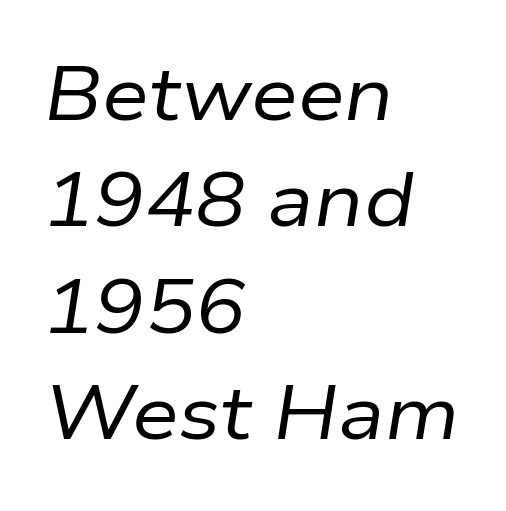
The image shows 75 px regular-weight type, italic (leaning right); set left-aligned, normal line spacing (1.42x), normal letter spacing, not underlined; low stroke contrast and a medium x-height.
